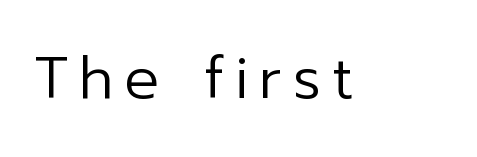
Q: Is the text bold? A: No.
Q: Is the text italic (slanted)? A: No, it is upright.
Q: Is the typeface a serif or a sans-serif typeface? A: Sans-serif.
Q: Is the text underlined? A: No.
Q: Width (condensed, normal, or wide)? A: Normal.
Q: Stroke contrast? A: Low.
Q: x-height? A: Medium.
Q: Monospaced? A: No.
